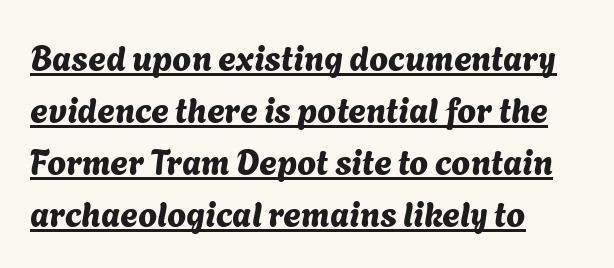
{"serif": "no", "width": "normal", "stroke_contrast": "medium", "x_height": "medium", "monospaced": "no", "underline": "yes", "align": "left", "line_spacing": "normal", "line_spacing_ratio": 1.53, "letter_spacing": "normal", "letter_spacing_em": 0.0, "glyph_px": 34}
